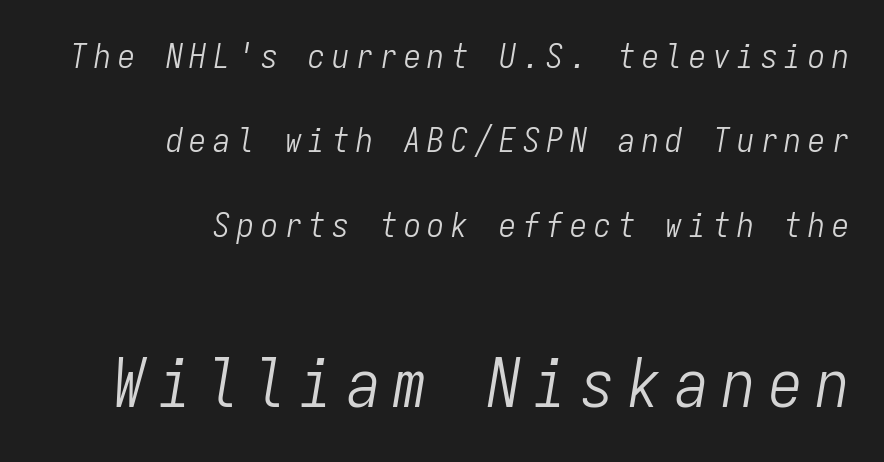
Note the uniform advance width — an 'i' takes as much space as an 'm'. Bigger letters appear in the bottom chunk; the top chunk is reduced. The zone under the glyphs is completely vacant. This rendering uses right alignment, leaving the left contour irregular. A typesetter would call this leading open, well beyond the default. The letters are slanted; this is an italic face.
